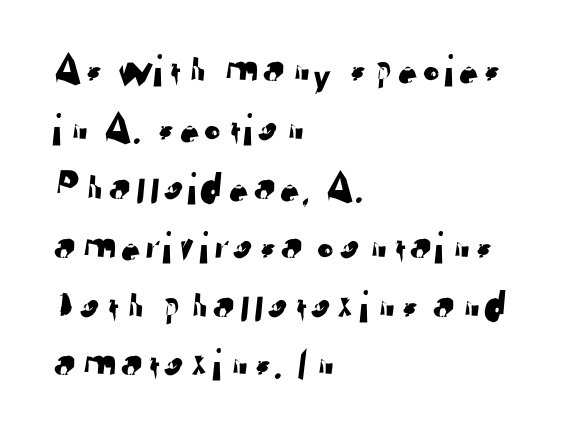
Type style note: lacks serifs. The block of text has a typical density, with ordinary space between rows. Proportional: the letters do not fall into vertical columns. Has an underline been added? It has not. The rendering anchors every line to the left-hand side. A typesetter would call this zero additional tracking.
